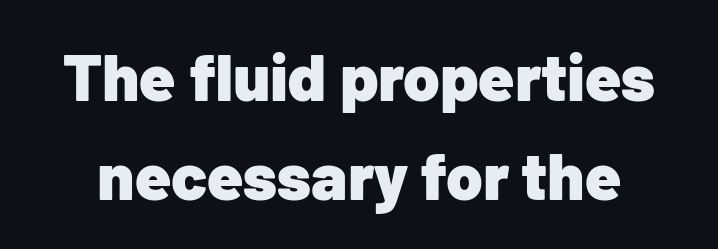
The image shows 66 px heavy sans-serif type, upright; set normal line spacing (1.5x), normal letter spacing, not underlined; low stroke contrast and a medium x-height.
